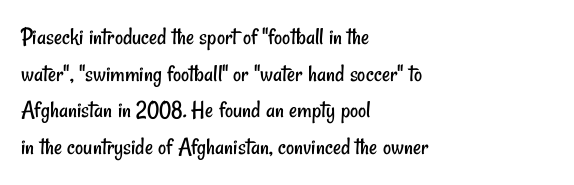
Q: Is the text bold? A: No.
Q: Is the text underlined? A: No.
Q: How is the paragraph aligned? A: Left-aligned.
Q: Is the spacing between letters normal or unusually wide? A: Normal.
Q: Is the spacing between lines tight, normal or loose? A: Normal.
